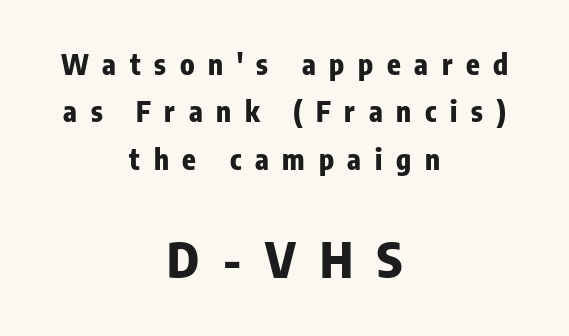
{"serif": "no", "italic": "no", "bold": "yes", "weight": "heavy", "width": "condensed", "stroke_contrast": "low", "x_height": "medium", "monospaced": "no", "underline": "no", "align": "center", "line_spacing": "normal", "line_spacing_ratio": 1.69, "letter_spacing": "wide", "letter_spacing_em": 0.49, "larger_block": "second", "size_ratio": 1.75, "glyph_px": 49}
